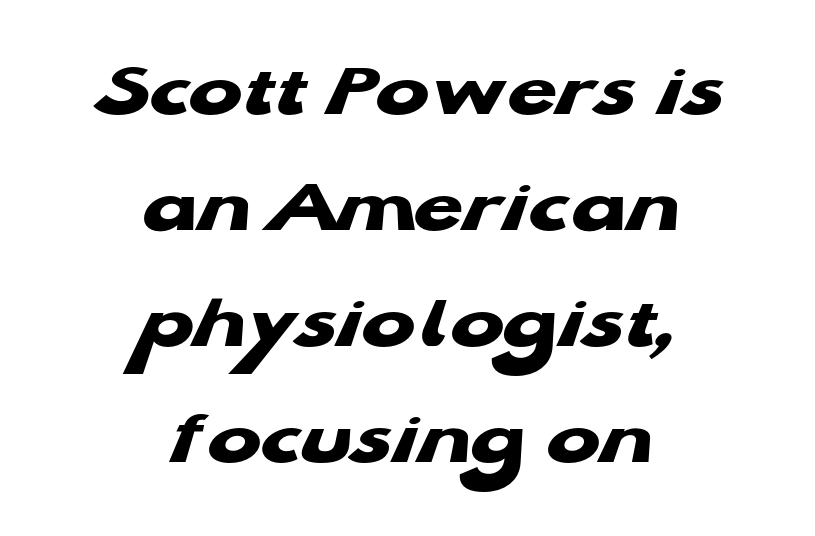
This sample has the flowing, uneven cadence of proportional lettering. This sample keeps an unexceptional amount of space between lines. The passage shown is not underscored anywhere. The rendering positions every line midway between the sides. Here the glyphs are tracked normally, forming tight word shapes. Strong, thick strokes mark this as bold type.
